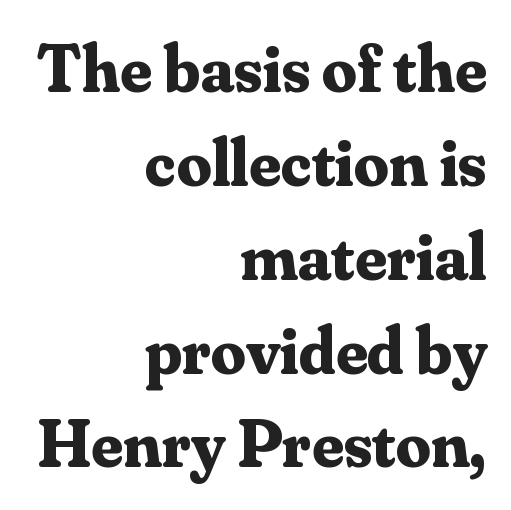
The image shows 69 px bold serif type, upright; set right-aligned, normal line spacing (1.36x), normal letter spacing, not underlined; medium stroke contrast and a small x-height.
